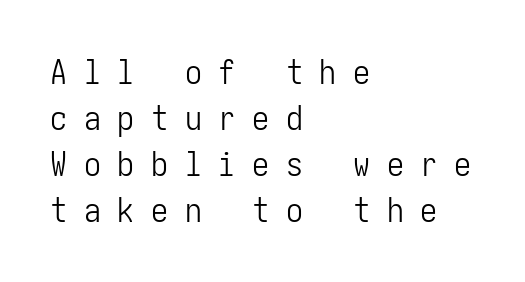
{"serif": "no", "italic": "no", "bold": "no", "weight": "light", "width": "condensed", "stroke_contrast": "low", "x_height": "medium", "underline": "no", "align": "left", "line_spacing": "normal", "line_spacing_ratio": 1.35, "letter_spacing": "wide", "letter_spacing_em": 0.49, "glyph_px": 34}
